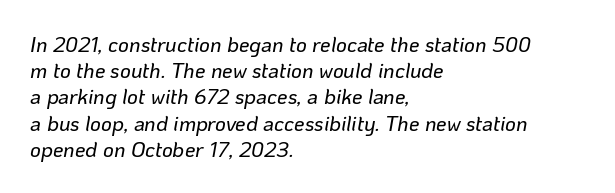
Between one letter and the next there's only the usual sliver of space. Does the copy run flush right? No — it runs flush left. Baseline-to-baseline distance is the conventional proportion of letter height. Words float on clear page, feet unadorned.
